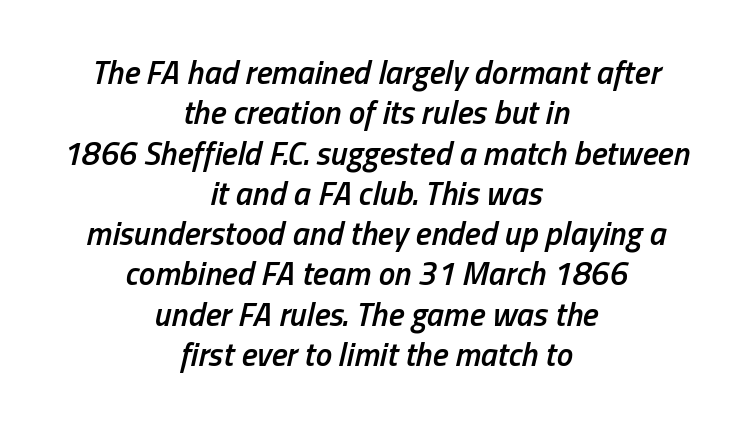
{"italic": "yes", "lean": "right", "slant_degrees": 13, "bold": "semi", "weight": "semibold", "width": "condensed", "stroke_contrast": "low", "x_height": "medium", "monospaced": "no", "underline": "no", "align": "center", "line_spacing_ratio": 1.22, "letter_spacing": "normal", "letter_spacing_em": 0.0, "glyph_px": 33}
